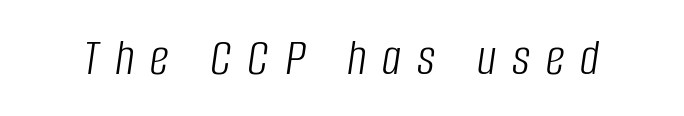
The image shows 53 px light, condensed type, italic (leaning right); set unusually wide letter spacing (+0.3 em), not underlined; low stroke contrast and a large x-height.
